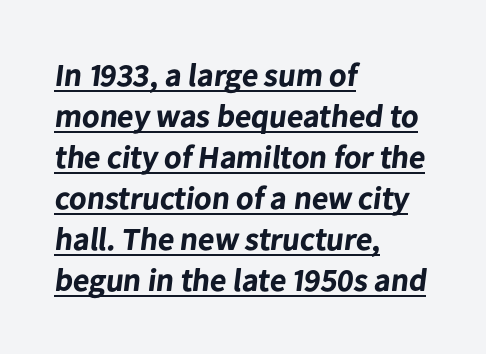
Q: Is the text bold? A: Yes.
Q: Is the typeface a serif or a sans-serif typeface? A: Sans-serif.
Q: Is the text underlined? A: Yes.
Q: How is the paragraph aligned? A: Left-aligned.
Q: Is the spacing between letters normal or unusually wide? A: Normal.
Q: Is the spacing between lines tight, normal or loose? A: Normal.
Q: Width (condensed, normal, or wide)? A: Normal.
Q: Stroke contrast? A: Low.
Q: x-height? A: Medium.
Q: Monospaced? A: No.
